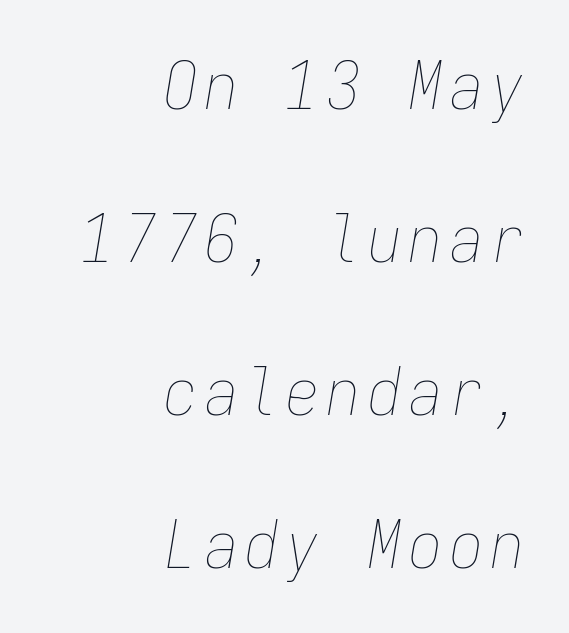
The rag falls on the left side of this text block. Note the uniform advance width — an 'i' takes as much space as an 'm'. The zone under the glyphs is completely vacant. How would I describe the line gaps? Wide and relaxed. The typeface has the unassuming heft of standard copy or less. Slanted lettering throughout.
